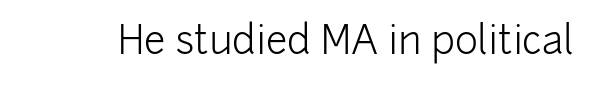
Q: Is the text bold? A: No.
Q: Is the text italic (slanted)? A: No, it is upright.
Q: Is the typeface a serif or a sans-serif typeface? A: Sans-serif.
Q: Is the text underlined? A: No.
Q: Is the spacing between letters normal or unusually wide? A: Normal.
Q: Width (condensed, normal, or wide)? A: Normal.
Q: Stroke contrast? A: Low.
Q: x-height? A: Medium.
Q: Monospaced? A: No.
